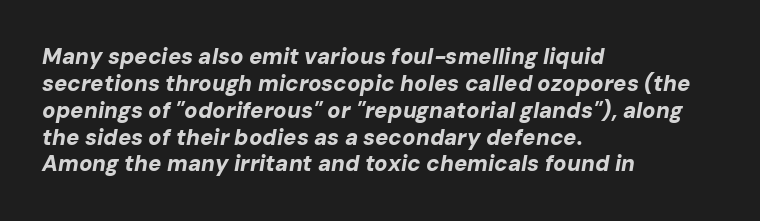
{"italic": "yes", "lean": "right", "slant_degrees": 10, "bold": "yes", "underline": "no", "align": "left", "line_spacing_ratio": 1.22, "letter_spacing": "normal", "letter_spacing_em": 0.0, "glyph_px": 22}
